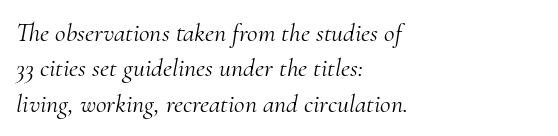
Q: Is the text bold? A: No.
Q: Is the text italic (slanted)? A: Yes, it leans right by about 10 degrees.
Q: Is the text underlined? A: No.
Q: How is the paragraph aligned? A: Left-aligned.
Q: Is the spacing between letters normal or unusually wide? A: Normal.
Q: Is the spacing between lines tight, normal or loose? A: Normal.
